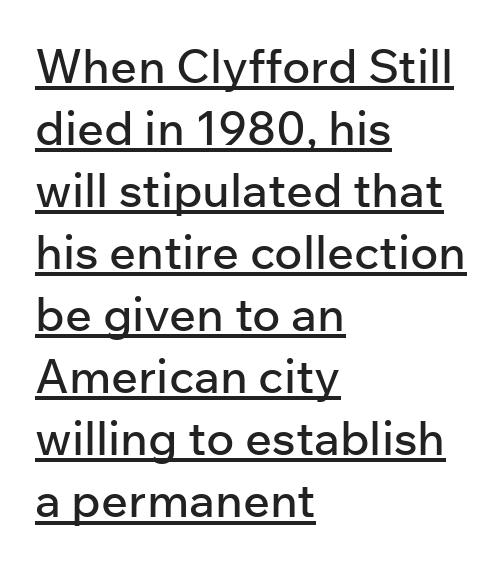
The image shows 47 px sans-serif type, upright; set left-aligned, normal line spacing (1.32x), normal letter spacing, underlined; low stroke contrast and a medium x-height.
